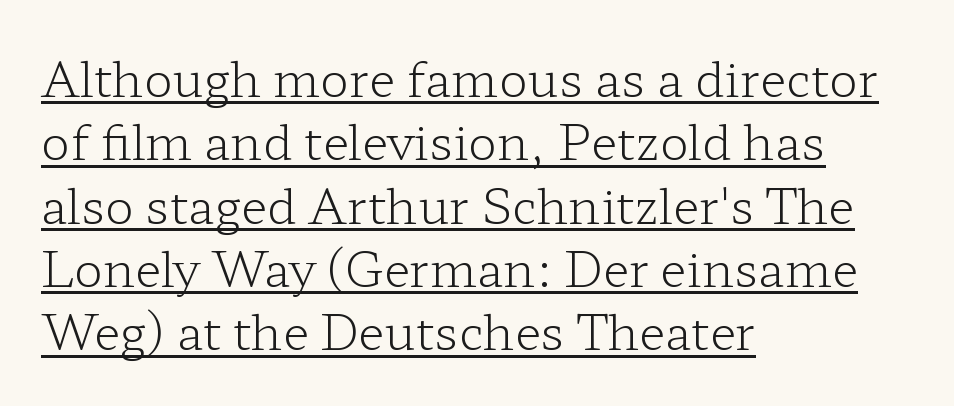
This sample has the flowing, uneven cadence of proportional lettering. Tracking value appears to be zero — textbook default spacing. Line beginnings align vertically; line endings do not. Successive baselines arrive at the customary interval.
